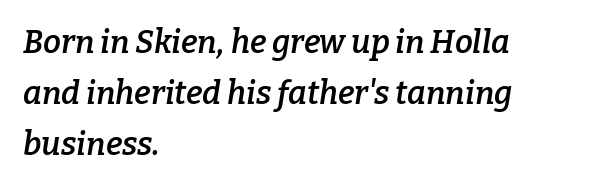
The image shows 32 px semibold serif type, italic (leaning right); set left-aligned, normal line spacing (1.59x), normal letter spacing, not underlined; low stroke contrast and a medium x-height.
